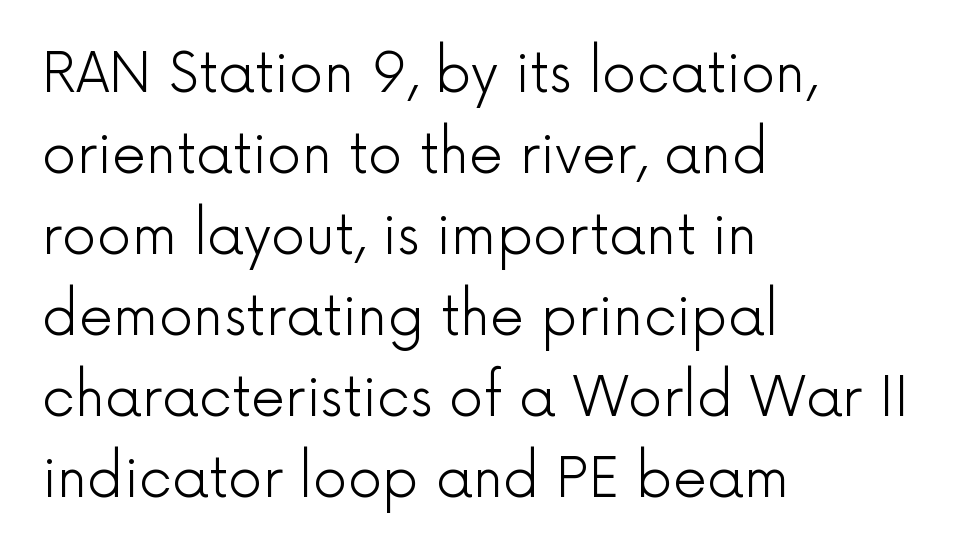
Italic: no, the glyphs are upright roman. No extra tracking has been applied to these lines. The lines sit at an ordinary, default distance from one another. Descenders hang freely into open space. The ragged edge is on the right, which tells us the setting is flush left.
